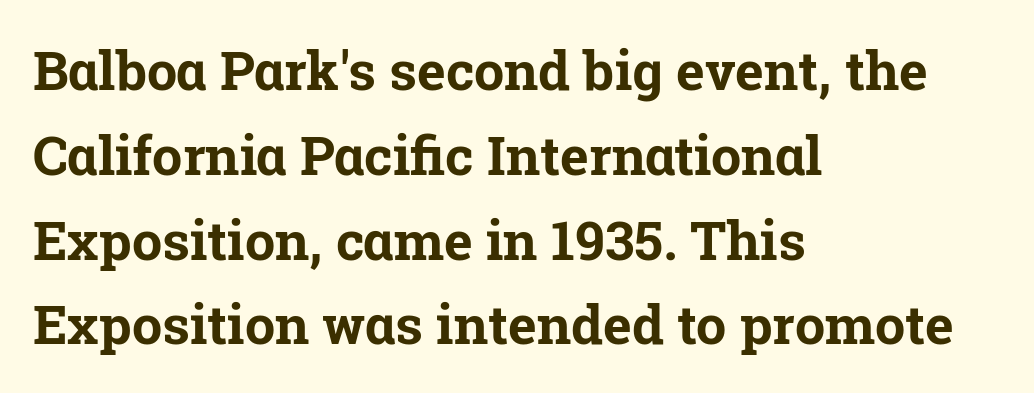
{"serif": "yes", "italic": "no", "bold": "yes", "weight": "bold", "width": "normal", "stroke_contrast": "low", "x_height": "medium", "monospaced": "no", "underline": "no", "align": "left", "line_spacing": "normal", "line_spacing_ratio": 1.57, "letter_spacing": "normal", "letter_spacing_em": 0.0, "glyph_px": 54}
